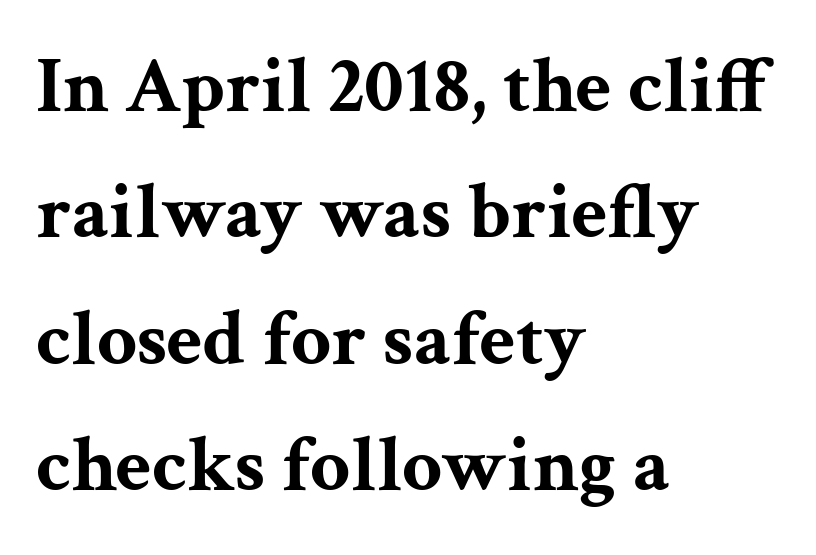
Note the varied advance widths — an 'i' is clearly narrower than an 'm'. Any mark beneath the type? The region is blank. Rows of type keep a routine distance in the vertical direction. These lines are composed in type with serifs. A student would call this left alignment; a typographer would say flush left, rag right. Plenty of ink on the page — the face is bold.
